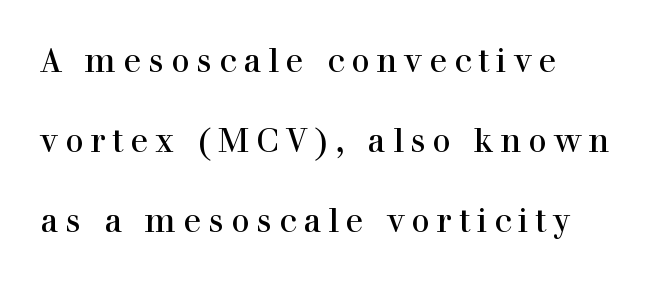
The image shows 33 px serif type, upright; set loose line spacing (2.43x), unusually wide letter spacing (+0.21 em), not underlined; a medium x-height.
